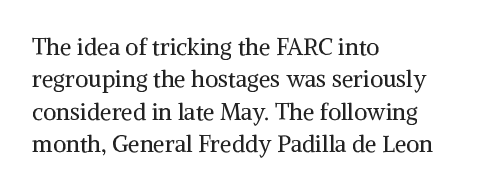
Q: Is the text bold? A: No.
Q: Is the text italic (slanted)? A: No, it is upright.
Q: Is the text underlined? A: No.
Q: How is the paragraph aligned? A: Left-aligned.
Q: Is the spacing between letters normal or unusually wide? A: Normal.
Q: Is the spacing between lines tight, normal or loose? A: Normal.
